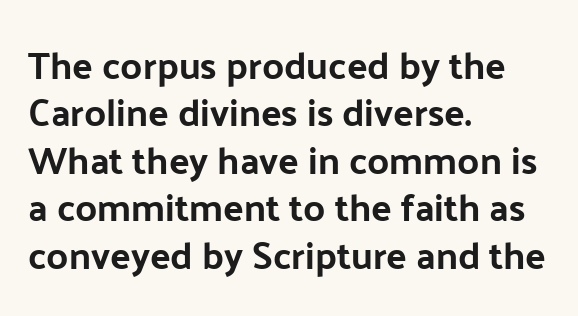
Q: Is the text italic (slanted)? A: No, it is upright.
Q: Is the typeface a serif or a sans-serif typeface? A: Sans-serif.
Q: Is the text underlined? A: No.
Q: How is the paragraph aligned? A: Left-aligned.
Q: Is the spacing between letters normal or unusually wide? A: Normal.
Q: Is the spacing between lines tight, normal or loose? A: Normal.
Q: Width (condensed, normal, or wide)? A: Normal.
Q: Stroke contrast? A: Low.
Q: x-height? A: Medium.
Q: Monospaced? A: No.
